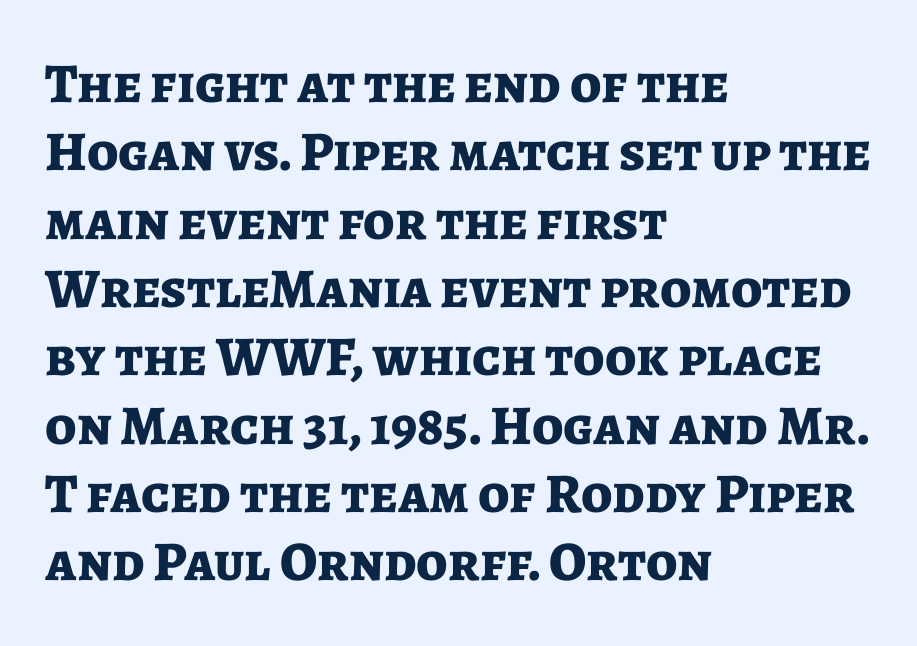
Between one letter and the next there's only the usual sliver of space. The text was rendered using a sans face with plain stroke endings. The text block is weighted toward the left margin, trailing off unevenly rightward. You could not count columns in this text — the font is proportionally spaced. The glyphs are unaccompanied by any horizontal stroke below them.
